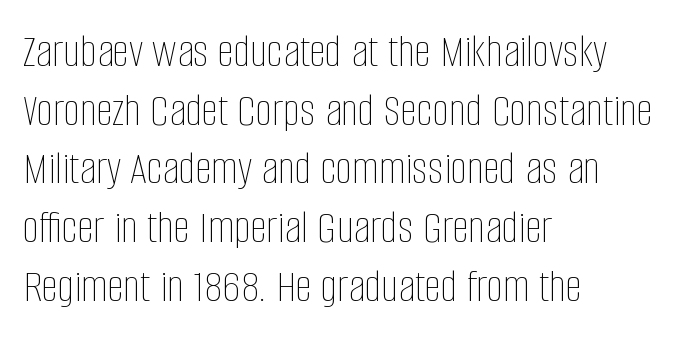
The image shows 47 px thin, condensed type, upright; set left-aligned, normal line spacing (1.25x), normal letter spacing, not underlined; low stroke contrast and a large x-height.
